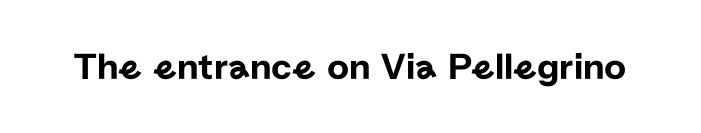
Q: Is the text italic (slanted)? A: No, it is upright.
Q: Is the typeface a serif or a sans-serif typeface? A: Sans-serif.
Q: Is the text underlined? A: No.
Q: Is the spacing between letters normal or unusually wide? A: Normal.
Q: Width (condensed, normal, or wide)? A: Normal.
Q: Stroke contrast? A: Low.
Q: x-height? A: Medium.
Q: Monospaced? A: No.
